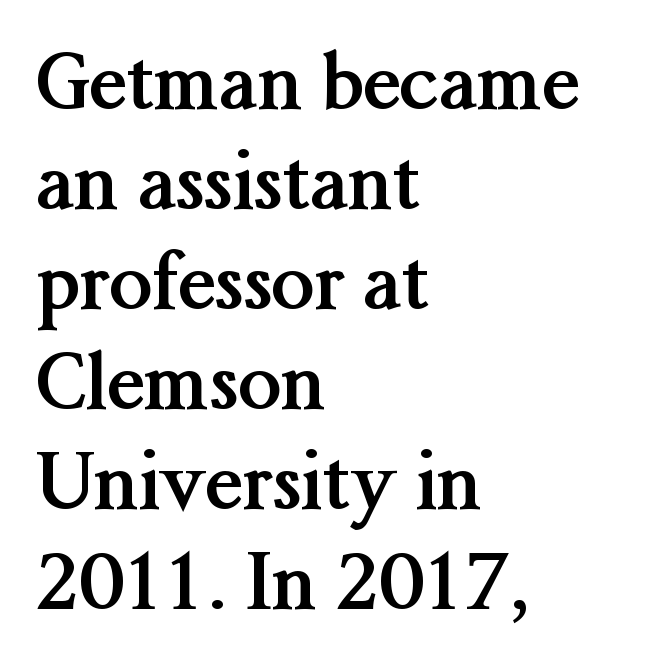
The image shows 77 px semibold serif type, upright; set left-aligned, normal line spacing (1.3x), normal letter spacing, not underlined; medium stroke contrast and a medium x-height.
